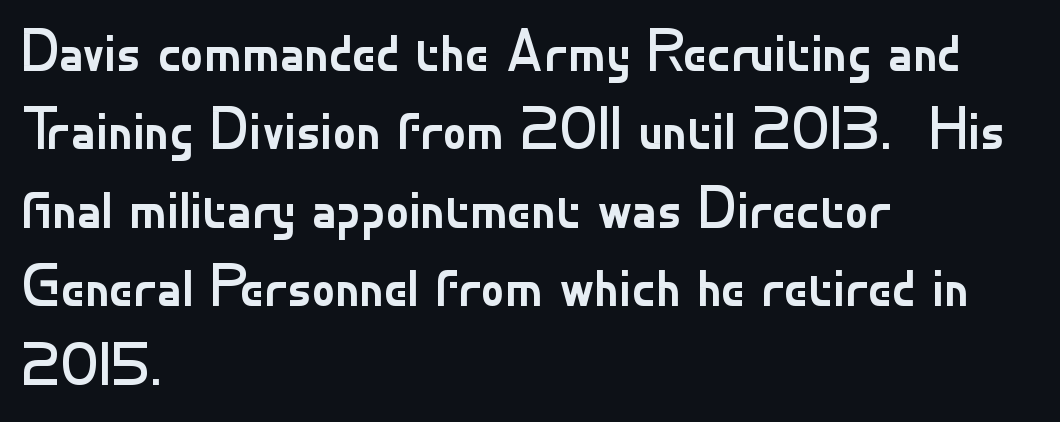
{"serif": "no", "italic": "no", "bold": "no", "weight": "regular", "width": "normal", "stroke_contrast": "low", "x_height": "small", "monospaced": "no", "underline": "no", "align": "left", "line_spacing": "normal", "line_spacing_ratio": 1.33, "letter_spacing": "normal", "letter_spacing_em": 0.0, "glyph_px": 59}
